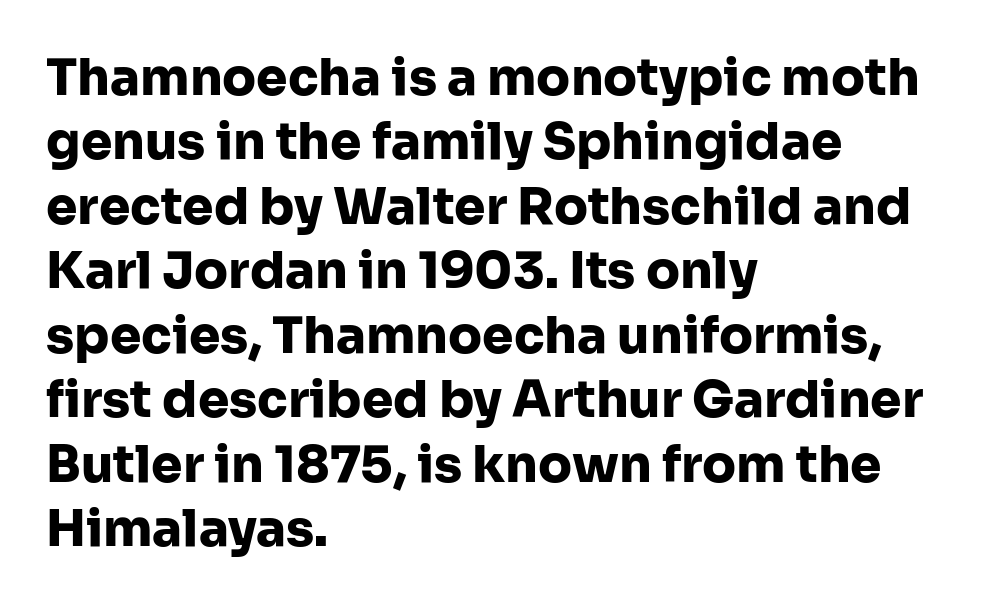
{"serif": "no", "italic": "no", "bold": "yes", "weight": "heavy", "width": "normal", "stroke_contrast": "low", "x_height": "medium", "monospaced": "no", "underline": "no", "align": "left", "line_spacing": "normal", "line_spacing_ratio": 1.29, "letter_spacing": "normal", "letter_spacing_em": 0.0, "glyph_px": 50}
